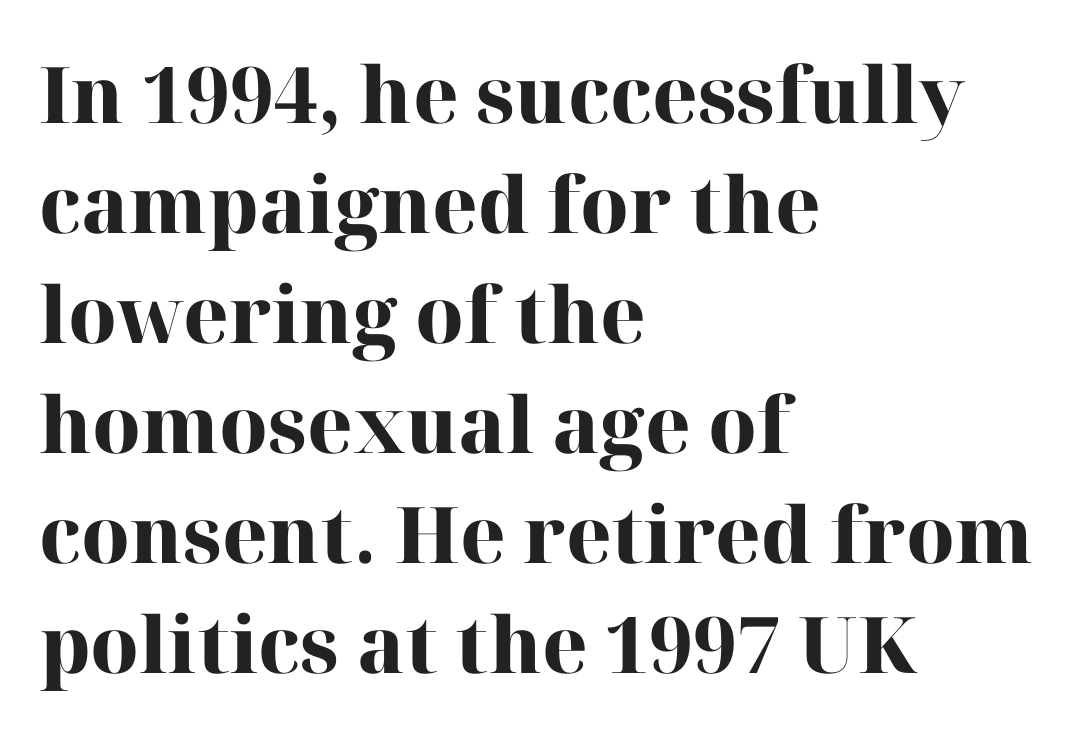
{"serif": "yes", "italic": "no", "bold": "yes", "weight": "heavy", "width": "normal", "stroke_contrast": "high", "x_height": "medium", "monospaced": "no", "underline": "no", "align": "left", "line_spacing": "normal", "line_spacing_ratio": 1.41, "letter_spacing": "normal", "letter_spacing_em": 0.0, "glyph_px": 78}
